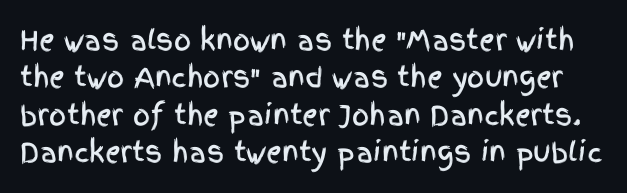
{"italic": "no", "underline": "no", "line_spacing": "normal", "line_spacing_ratio": 1.38, "letter_spacing": "normal", "letter_spacing_em": 0.0, "glyph_px": 27}
